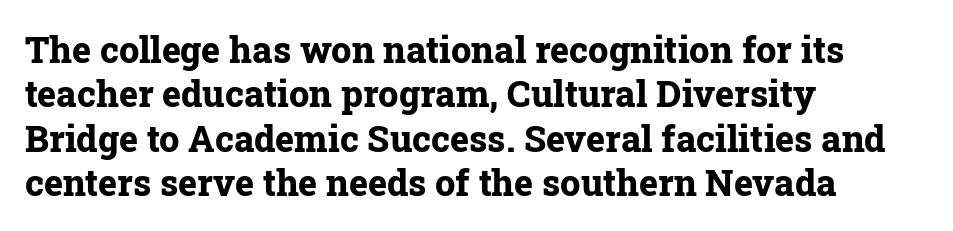
The image shows 36 px bold serif type, upright; set left-aligned, line spacing 1.23x, normal letter spacing, not underlined; low stroke contrast and a medium x-height.
